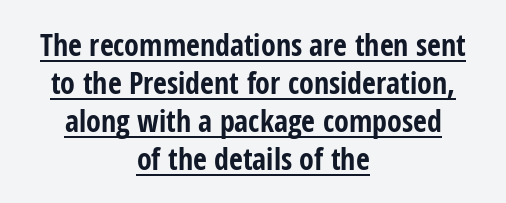
The image shows 30 px bold, condensed sans-serif type, upright; set centered, normal line spacing (1.27x), normal letter spacing, underlined; low stroke contrast and a medium x-height.
